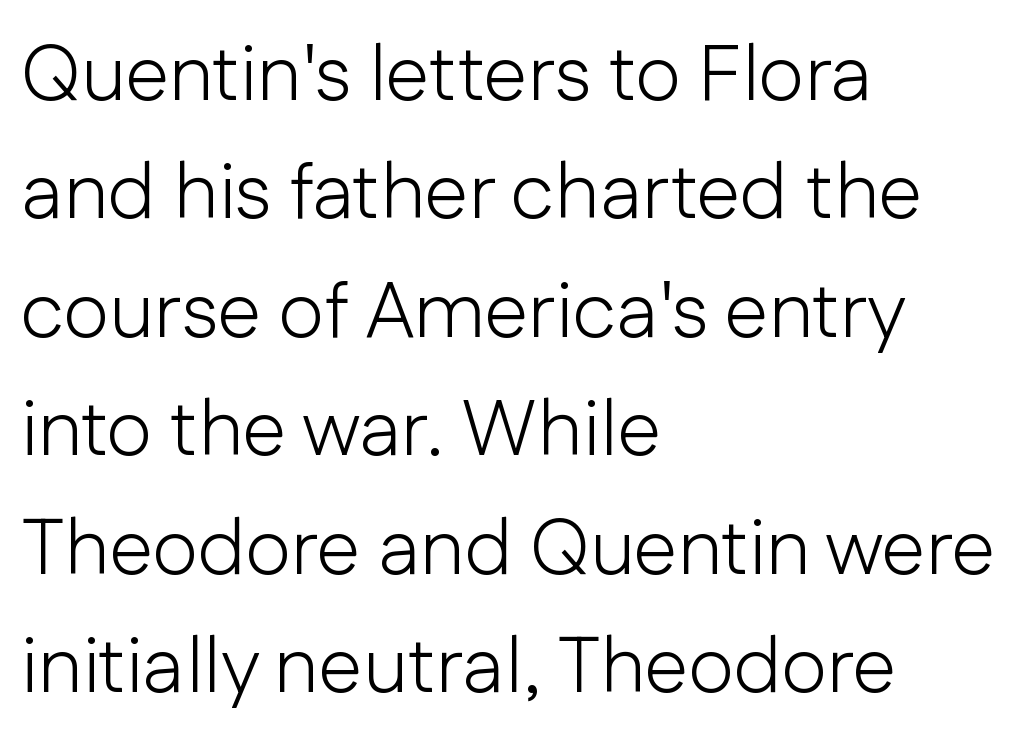
Notice how the stems are strictly vertical — no italics here. Teacher's note: observe the even left margin — that is flush-left alignment. There is no visible air inserted between adjacent glyphs. On a weight scale, this lands at 450 or below. The area under the type is left untouched. Successive baselines arrive at the customary interval.
